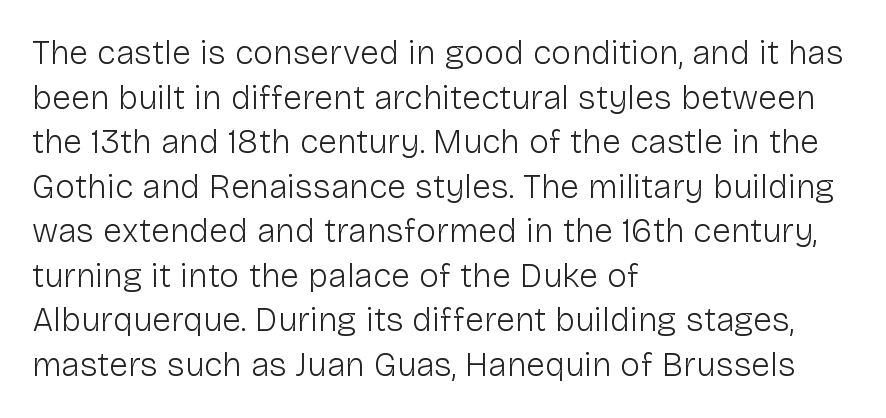
The image shows 34 px light sans-serif type, upright; set left-aligned, normal line spacing (1.31x), normal letter spacing, not underlined; low stroke contrast and a medium x-height.
